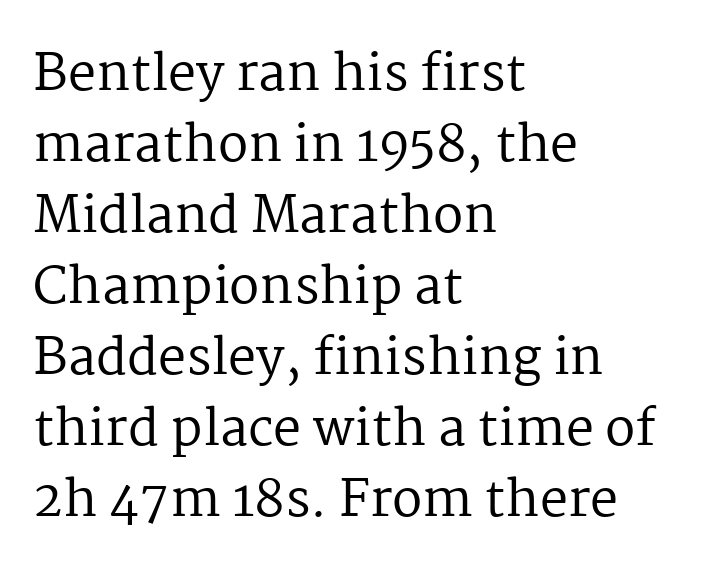
The rendering anchors every line to the left-hand side. In terms of posture, this sample is upright. Decoration check: the copy has no underline. The face used here is proportionally spaced, like ordinary book or web type.
